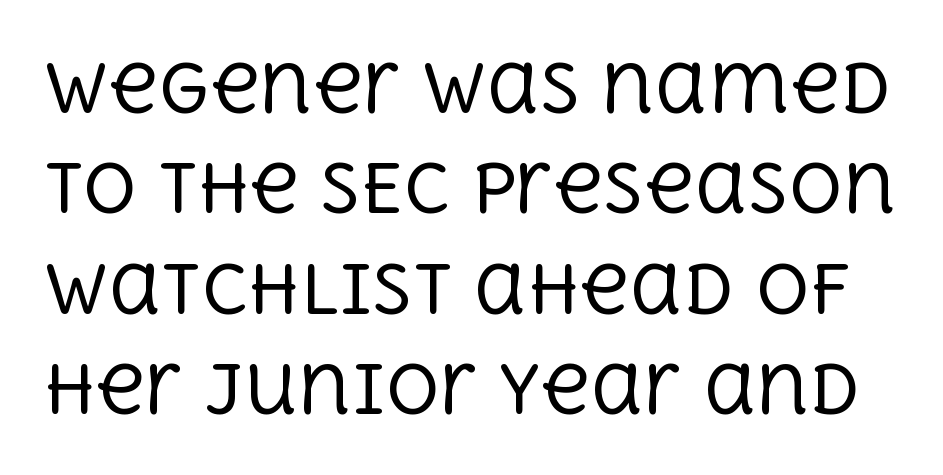
{"serif": "yes", "italic": "no", "bold": "no", "weight": "regular", "width": "normal", "x_height": "large", "monospaced": "no", "underline": "no", "line_spacing": "normal", "line_spacing_ratio": 1.5, "letter_spacing": "normal", "letter_spacing_em": 0.0, "glyph_px": 67}
